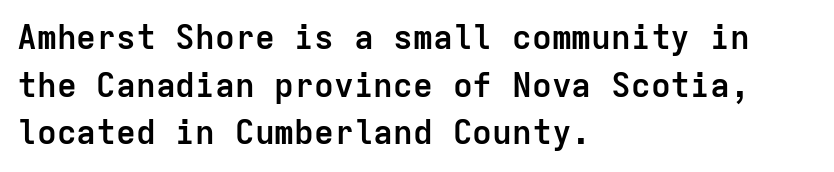
The image shows 33 px semibold sans-serif type, upright, monospaced; set left-aligned, normal line spacing (1.44x), normal letter spacing, not underlined; low stroke contrast and a medium x-height.
